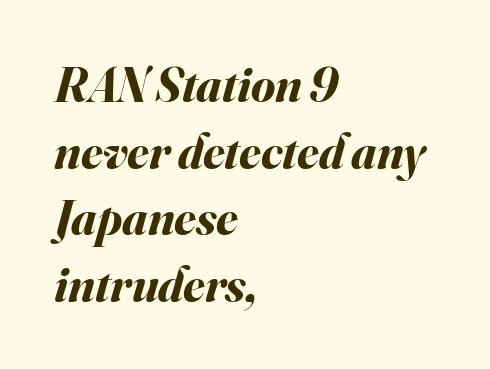
Q: Is the text bold? A: Yes.
Q: Is the text italic (slanted)? A: Yes, it leans right by about 16 degrees.
Q: Is the text underlined? A: No.
Q: How is the paragraph aligned? A: Left-aligned.
Q: Is the spacing between letters normal or unusually wide? A: Normal.
Q: Is the spacing between lines tight, normal or loose? A: Normal.
Q: Width (condensed, normal, or wide)? A: Normal.
Q: Stroke contrast? A: Medium.
Q: x-height? A: Small.
Q: Monospaced? A: No.
